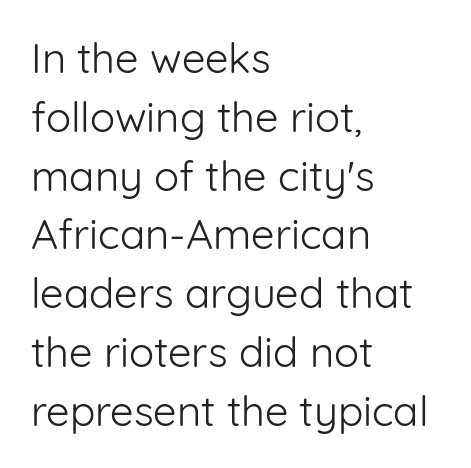
Quick note: interline space is typical. Proportional: the letters do not fall into vertical columns. Ink coverage per letter is moderate at most. The passage shown is typeset with a sans-serif family.
